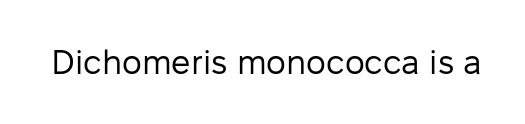
{"serif": "no", "italic": "no", "bold": "no", "weight": "regular", "width": "normal", "stroke_contrast": "low", "x_height": "medium", "monospaced": "no", "underline": "no", "letter_spacing": "normal", "letter_spacing_em": 0.0, "glyph_px": 34}
